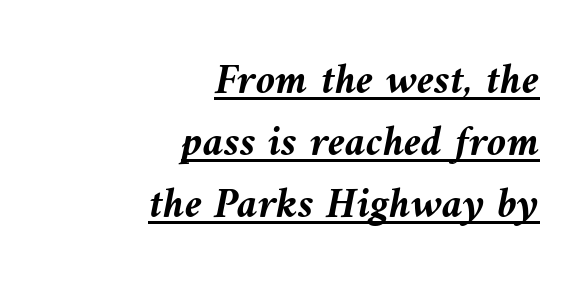
Q: Is the text bold? A: Yes.
Q: Is the text italic (slanted)? A: Yes, it leans left by about 9 degrees.
Q: Is the text underlined? A: Yes.
Q: How is the paragraph aligned? A: Right-aligned.
Q: Is the spacing between letters normal or unusually wide? A: Normal.
Q: Is the spacing between lines tight, normal or loose? A: Normal.
Q: Width (condensed, normal, or wide)? A: Normal.
Q: Stroke contrast? A: Medium.
Q: x-height? A: Medium.
Q: Monospaced? A: No.
